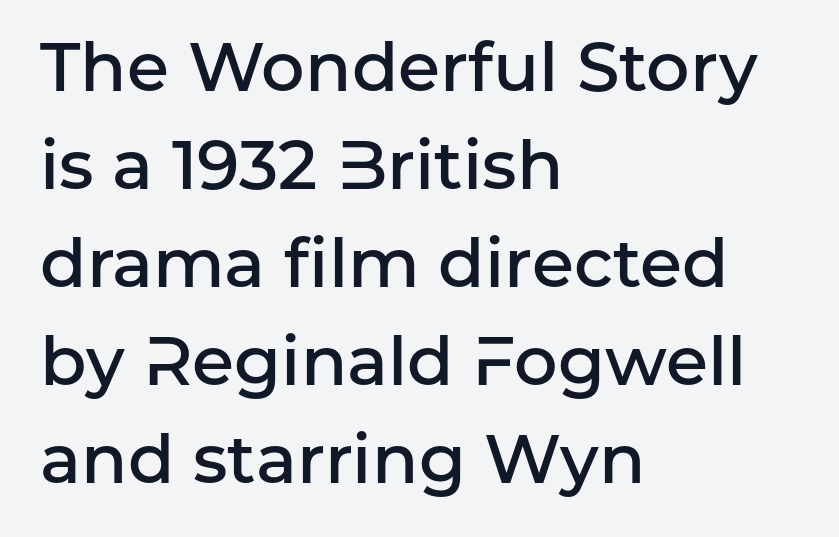
{"serif": "no", "italic": "no", "bold": "semi", "weight": "semibold", "width": "normal", "stroke_contrast": "low", "x_height": "medium", "monospaced": "no", "underline": "no", "align": "left", "line_spacing": "normal", "line_spacing_ratio": 1.44, "letter_spacing": "normal", "letter_spacing_em": 0.0, "glyph_px": 68}
